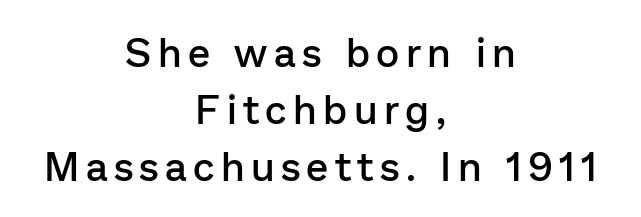
{"serif": "no", "italic": "no", "bold": "semi", "weight": "semibold", "width": "normal", "stroke_contrast": "low", "x_height": "medium", "monospaced": "no", "underline": "no", "align": "center", "line_spacing": "normal", "line_spacing_ratio": 1.43, "glyph_px": 40}
